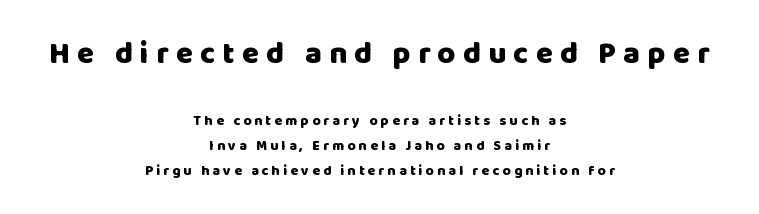
Both edges are ragged and mirror each other, which tells us the setting is centered. Which chunk is bigger? The first one — the top block dwarfs the bottom. Think of a printed novel: that variable character pitch is what you see here. The string is rendered with underlining switched off.
